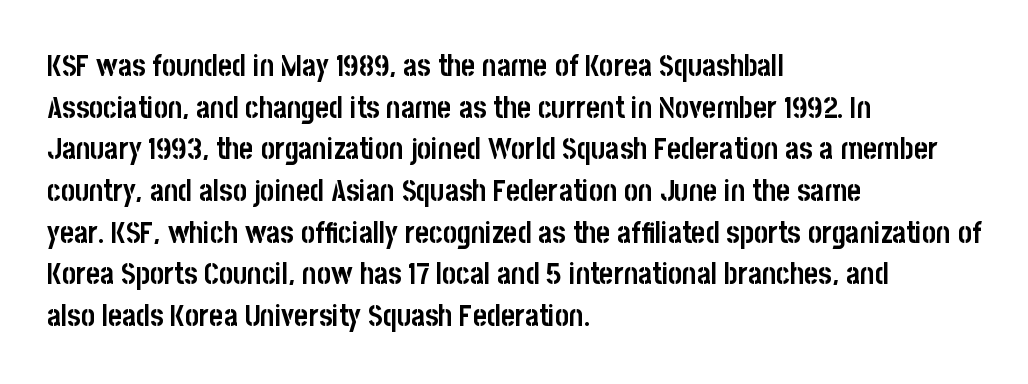
If you drew a line through each stem, it would be perfectly vertical. Is this a fixed-width face? No — the glyphs have proportional, varying widths. In terms of letterform style, serifs are entirely absent. If you drew a ruler down the left edge, every line would touch it. The type is set solid horizontally, with unmodified tracking.
